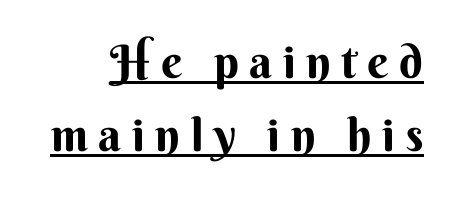
Q: Is the text italic (slanted)? A: No, it is upright.
Q: Is the typeface a serif or a sans-serif typeface? A: Sans-serif.
Q: Is the text underlined? A: Yes.
Q: Is the spacing between letters normal or unusually wide? A: Unusually wide.
Q: Is the spacing between lines tight, normal or loose? A: Normal.
Q: Width (condensed, normal, or wide)? A: Normal.
Q: Stroke contrast? A: Medium.
Q: x-height? A: Small.
Q: Monospaced? A: No.
